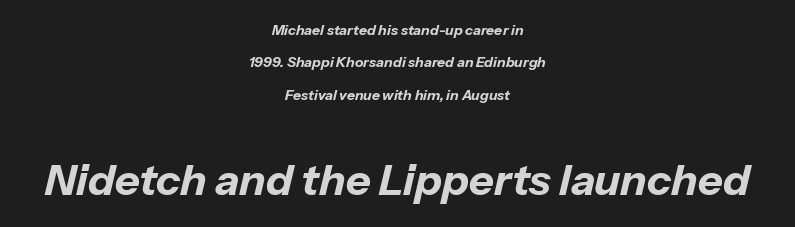
Q: Is the text bold? A: Yes.
Q: Is the text italic (slanted)? A: Yes, it leans right by about 13 degrees.
Q: Is the text underlined? A: No.
Q: How is the paragraph aligned? A: Centered.
Q: Is the spacing between letters normal or unusually wide? A: Normal.
Q: Is the spacing between lines tight, normal or loose? A: Loose.
Q: Which block of text is set in a larger size, the first (top) or the second (bottom)? A: The second (bottom) one.
Q: Width (condensed, normal, or wide)? A: Normal.
Q: Stroke contrast? A: Low.
Q: x-height? A: Medium.
Q: Monospaced? A: No.
